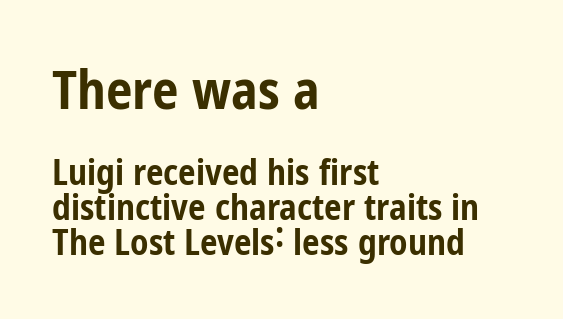
Q: Is the text bold? A: Yes.
Q: Is the text italic (slanted)? A: No, it is upright.
Q: Is the typeface a serif or a sans-serif typeface? A: Sans-serif.
Q: Is the text underlined? A: No.
Q: How is the paragraph aligned? A: Left-aligned.
Q: Is the spacing between letters normal or unusually wide? A: Normal.
Q: Is the spacing between lines tight, normal or loose? A: Tight.
Q: Which block of text is set in a larger size, the first (top) or the second (bottom)? A: The first (top) one.
Q: Width (condensed, normal, or wide)? A: Condensed.
Q: Stroke contrast? A: Low.
Q: x-height? A: Medium.
Q: Monospaced? A: No.
